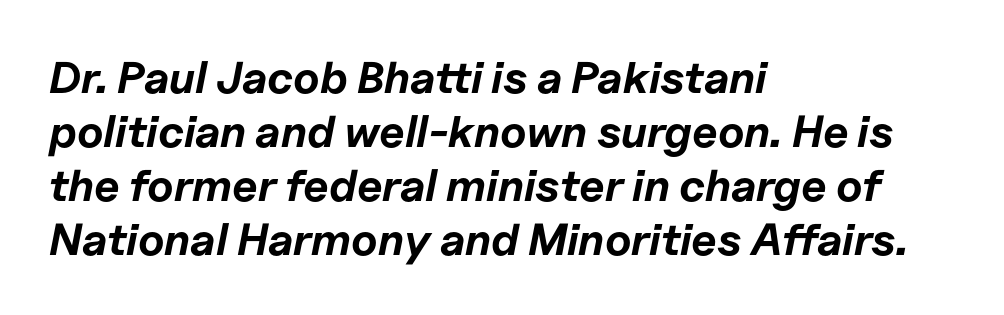
{"italic": "yes", "lean": "right", "slant_degrees": 11, "bold": "yes", "weight": "bold", "width": "normal", "stroke_contrast": "low", "x_height": "medium", "monospaced": "no", "underline": "no", "align": "left", "line_spacing_ratio": 1.2, "letter_spacing": "normal", "letter_spacing_em": 0.0, "glyph_px": 45}
